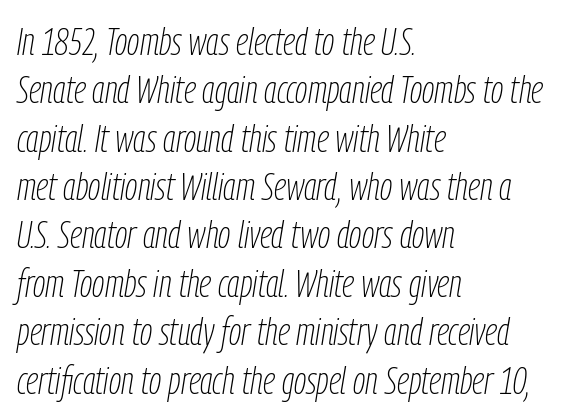
Q: Is the text bold? A: No.
Q: Is the text italic (slanted)? A: Yes, it leans right by about 9 degrees.
Q: Is the text underlined? A: No.
Q: How is the paragraph aligned? A: Left-aligned.
Q: Is the spacing between letters normal or unusually wide? A: Normal.
Q: Width (condensed, normal, or wide)? A: Condensed.
Q: Stroke contrast? A: Low.
Q: x-height? A: Medium.
Q: Monospaced? A: No.
